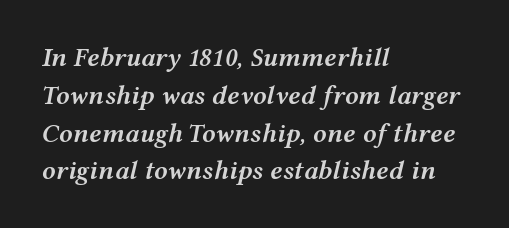
Q: Is the text bold? A: Semi-bold.
Q: Is the text italic (slanted)? A: Yes, it leans right by about 12 degrees.
Q: Is the text underlined? A: No.
Q: How is the paragraph aligned? A: Left-aligned.
Q: Is the spacing between letters normal or unusually wide? A: Normal.
Q: Is the spacing between lines tight, normal or loose? A: Normal.
